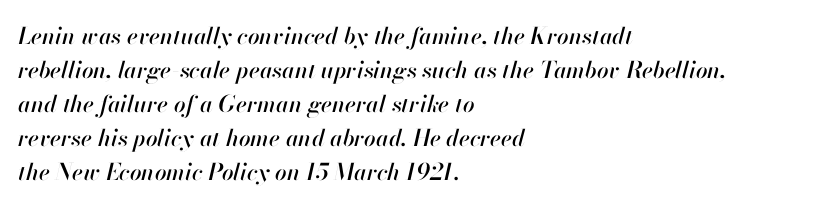
Unmarked baselines from the first word to the last. This sample uses an oblique cut, with every glyph tilted off the vertical. Horizontal bands of white between lines are of average thickness. The text block is weighted toward the left margin, trailing off unevenly rightward. How are the letters spaced? Ordinarily, with no added tracking.
